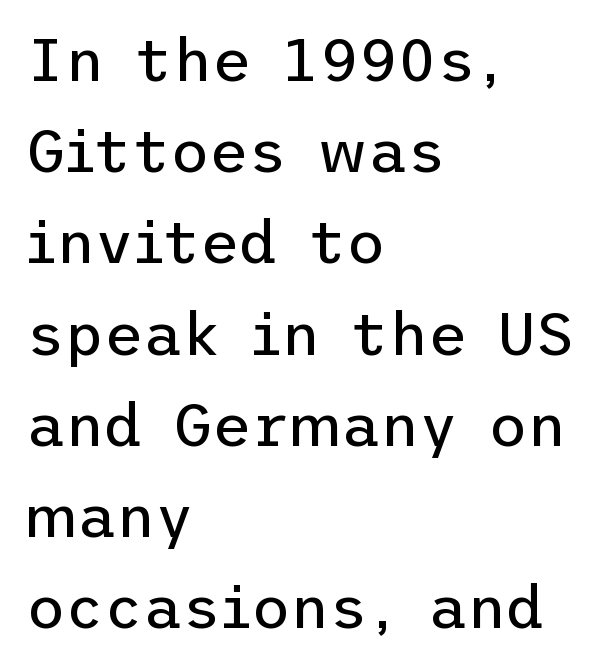
The image shows 60 px regular-weight sans-serif type, upright; set left-aligned, normal line spacing (1.52x), normal letter spacing, not underlined; low stroke contrast and a medium x-height.
